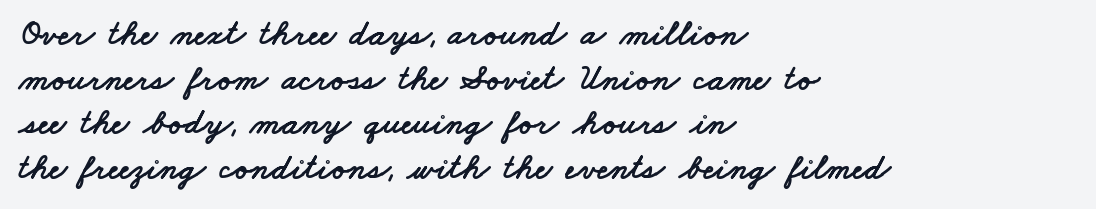
Each letter's strokes conclude bluntly, with no projecting serifs. This sample has the flowing, uneven cadence of proportional lettering. Letters rest on an invisible, unmarked baseline. The typesetter chose a ragged-right arrangement here. This sample uses plain, unmodified letter spacing.
